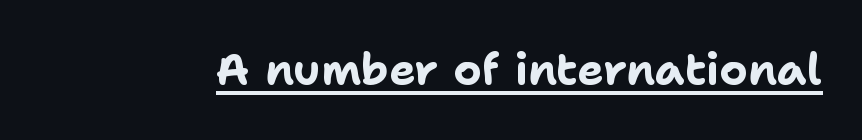
The image shows 44 px bold sans-serif type, upright; set normal letter spacing, underlined; low stroke contrast and a medium x-height.
